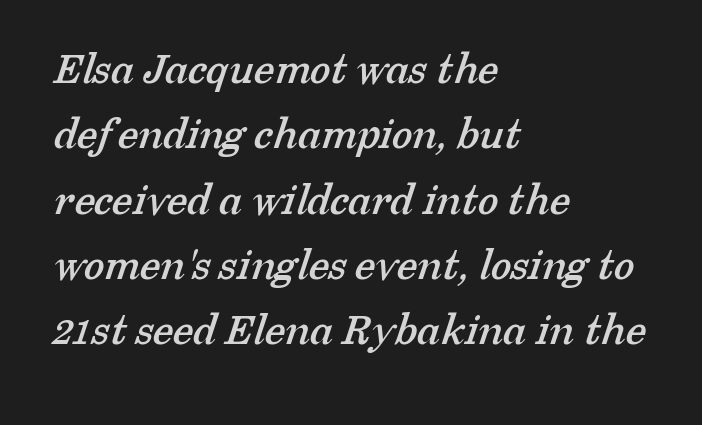
Q: Is the typeface a serif or a sans-serif typeface? A: Serif.
Q: Is the text underlined? A: No.
Q: How is the paragraph aligned? A: Left-aligned.
Q: Is the spacing between letters normal or unusually wide? A: Normal.
Q: Is the spacing between lines tight, normal or loose? A: Normal.
Q: Width (condensed, normal, or wide)? A: Normal.
Q: Stroke contrast? A: Low.
Q: x-height? A: Medium.
Q: Monospaced? A: No.
